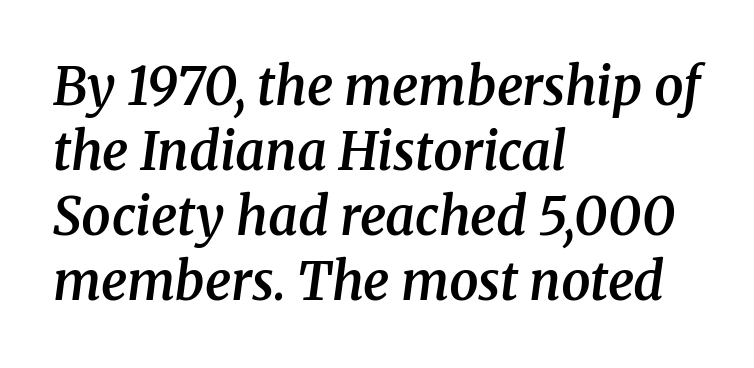
The image shows 52 px semibold serif type, italic (leaning right); set left-aligned, normal line spacing (1.25x), normal letter spacing, not underlined; medium stroke contrast and a medium x-height.
